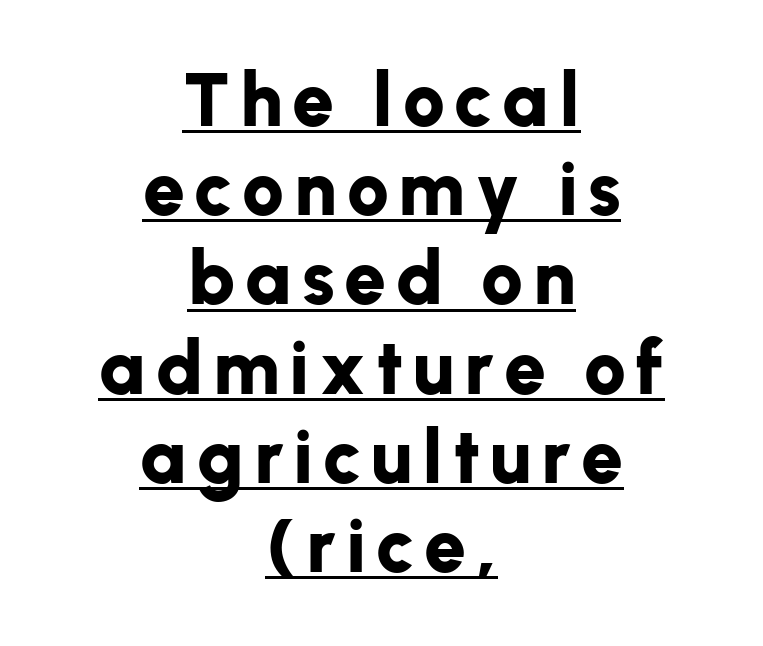
What kind of face is this? One without serifs — a sans. Is this a fixed-width face? No — the glyphs have proportional, varying widths. The rendering positions every line midway between the sides. Typesetter's note: full bold, strokes at maximum text heaviness. The specimen reads as upright at a glance.
